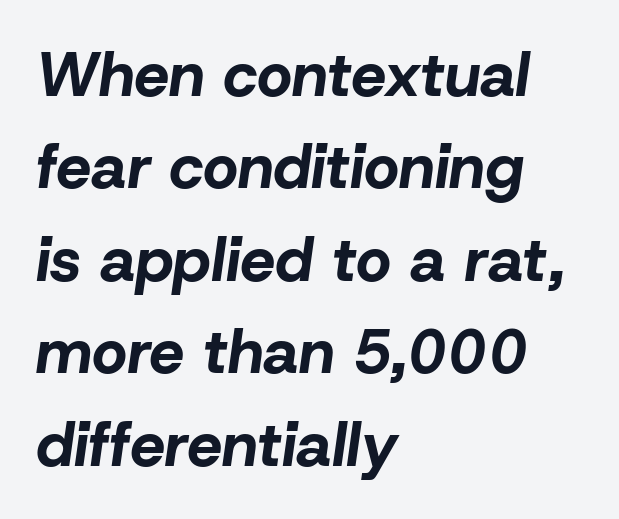
{"italic": "yes", "lean": "right", "slant_degrees": 8, "bold": "yes", "weight": "bold", "width": "normal", "stroke_contrast": "low", "x_height": "medium", "monospaced": "no", "underline": "no", "align": "left", "line_spacing": "normal", "line_spacing_ratio": 1.49, "letter_spacing": "normal", "letter_spacing_em": 0.0, "glyph_px": 62}
